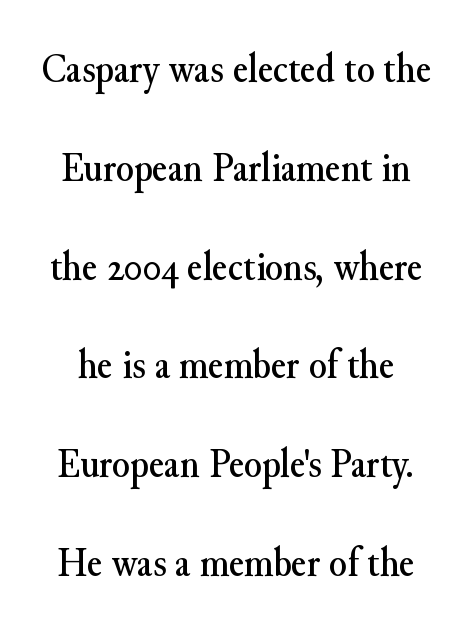
Examine the stroke ends and you'll spot serifs. The zone under the glyphs is completely vacant. Is there much room between lines? Yes — plenty of vertical air separates them. Between one letter and the next there's only the usual sliver of space.
